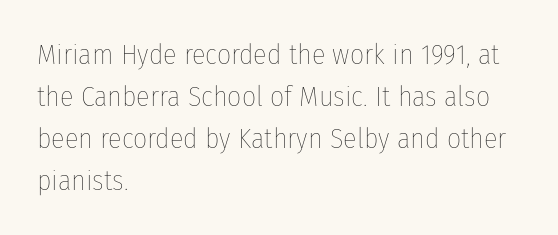
Words float on clear page, feet unadorned. Left-aligned paragraph, ragged on the right. Each stroke keeps to a modest, everyday thickness or less. A typesetter would call this zero additional tracking.
